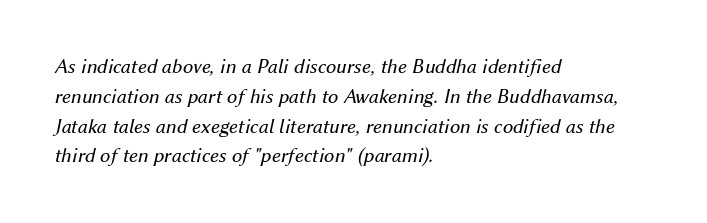
Q: Is the text bold? A: No.
Q: Is the text italic (slanted)? A: Yes, it leans right by about 12 degrees.
Q: Is the text underlined? A: No.
Q: How is the paragraph aligned? A: Left-aligned.
Q: Is the spacing between letters normal or unusually wide? A: Normal.
Q: Is the spacing between lines tight, normal or loose? A: Normal.
